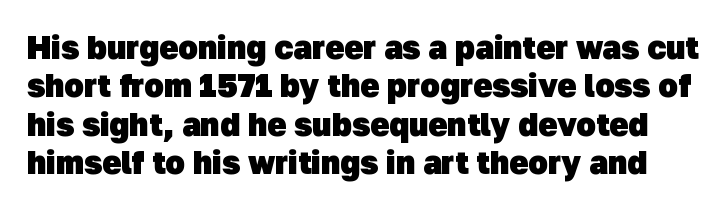
Q: Is the text bold? A: Yes.
Q: Is the typeface a serif or a sans-serif typeface? A: Sans-serif.
Q: Is the text underlined? A: No.
Q: Is the spacing between letters normal or unusually wide? A: Normal.
Q: Width (condensed, normal, or wide)? A: Normal.
Q: Stroke contrast? A: Low.
Q: x-height? A: Medium.
Q: Monospaced? A: No.
